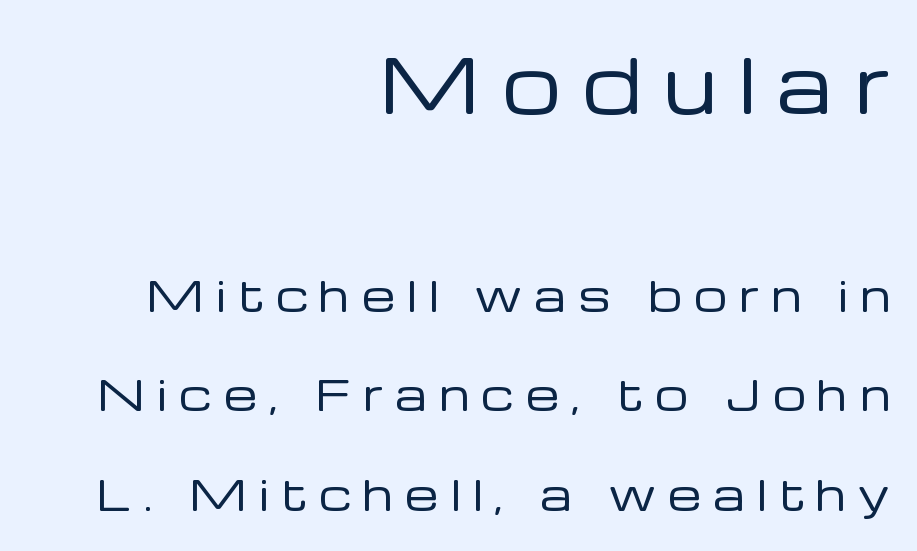
Q: Is the text bold? A: No.
Q: Is the text italic (slanted)? A: No, it is upright.
Q: Is the typeface a serif or a sans-serif typeface? A: Sans-serif.
Q: Is the text underlined? A: No.
Q: How is the paragraph aligned? A: Right-aligned.
Q: Is the spacing between letters normal or unusually wide? A: Unusually wide.
Q: Is the spacing between lines tight, normal or loose? A: Loose.
Q: Which block of text is set in a larger size, the first (top) or the second (bottom)? A: The first (top) one.
Q: Width (condensed, normal, or wide)? A: Normal.
Q: Stroke contrast? A: Low.
Q: x-height? A: Medium.
Q: Monospaced? A: No.
